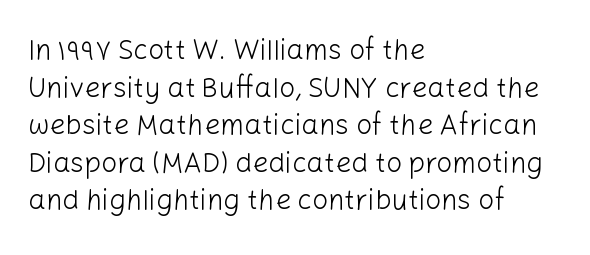
{"serif": "no", "italic": "no", "bold": "no", "weight": "light", "width": "normal", "stroke_contrast": "low", "x_height": "medium", "monospaced": "no", "underline": "no", "align": "left", "line_spacing": "normal", "line_spacing_ratio": 1.34, "letter_spacing": "normal", "letter_spacing_em": 0.0, "glyph_px": 28}
